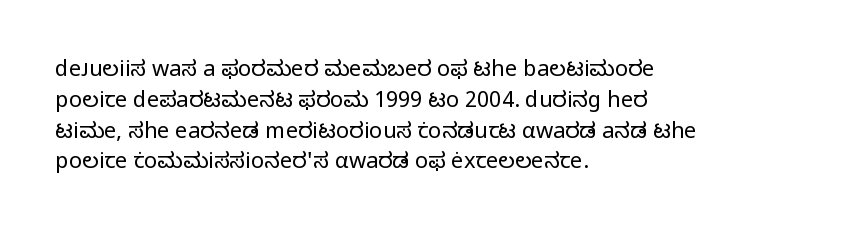
{"italic": "no", "bold": "no", "underline": "no", "align": "left", "line_spacing": "normal", "line_spacing_ratio": 1.4, "letter_spacing": "normal", "letter_spacing_em": 0.0, "glyph_px": 22}
